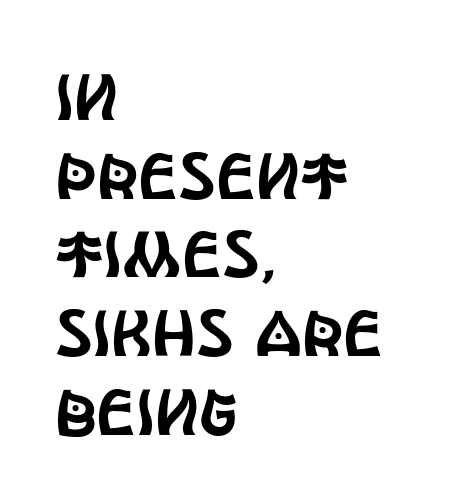
{"serif": "no", "italic": "no", "width": "condensed", "x_height": "large", "monospaced": "no", "underline": "no", "align": "left", "line_spacing_ratio": 1.21, "letter_spacing": "normal", "letter_spacing_em": 0.0, "glyph_px": 65}
